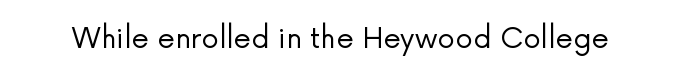
The specimen omits any rule beneath the text block's lines. Short note: letters normally spaced. Vertical strokes here are truly vertical. Note the varied advance widths — an 'i' is clearly narrower than an 'm'. The face used here is a sans, in the tradition of grotesques and geometrics.
